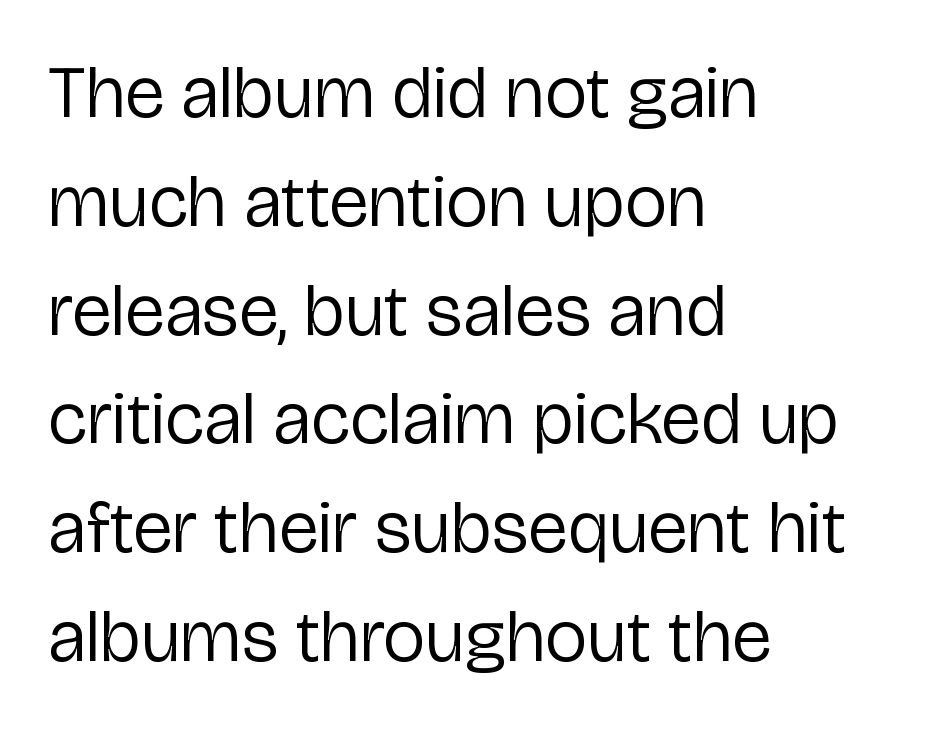
The image shows 74 px regular-weight sans-serif type, upright; set left-aligned, normal line spacing (1.47x), normal letter spacing, not underlined; low stroke contrast and a medium x-height.
